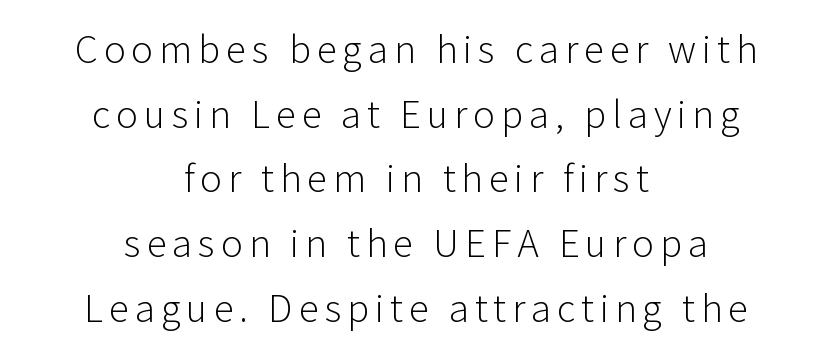
The image shows 37 px light sans-serif type, upright; set centered, line spacing 1.75x, not underlined; low stroke contrast and a medium x-height.
